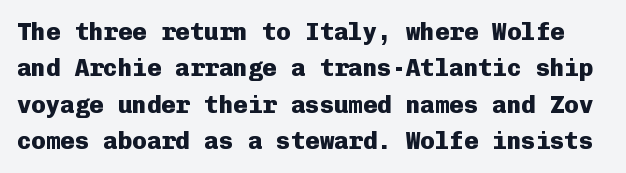
{"italic": "no", "bold": "yes", "underline": "no", "line_spacing": "normal", "line_spacing_ratio": 1.52, "letter_spacing": "normal", "letter_spacing_em": 0.0, "glyph_px": 24}
